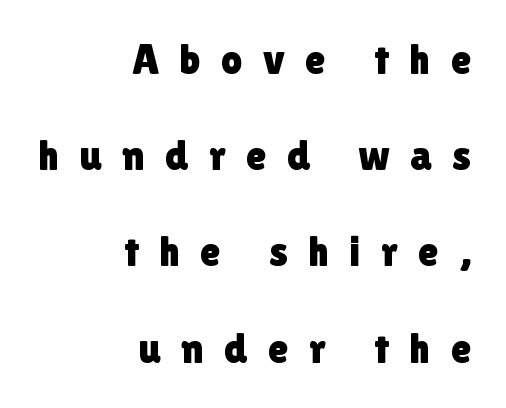
The image shows 42 px sans-serif type, upright; set right-aligned, loose line spacing (2.29x), unusually wide letter spacing (+0.48 em), not underlined; a medium x-height.
